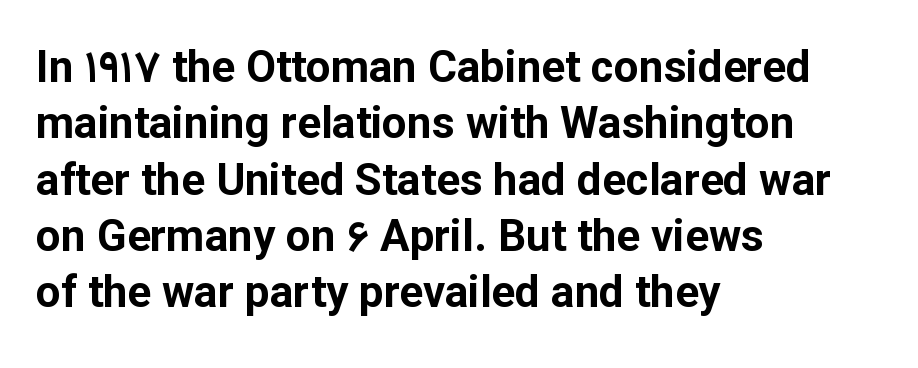
{"serif": "no", "italic": "no", "bold": "yes", "weight": "bold", "width": "normal", "stroke_contrast": "low", "x_height": "medium", "monospaced": "no", "underline": "no", "align": "left", "line_spacing": "normal", "line_spacing_ratio": 1.28, "letter_spacing": "normal", "letter_spacing_em": 0.0, "glyph_px": 44}
